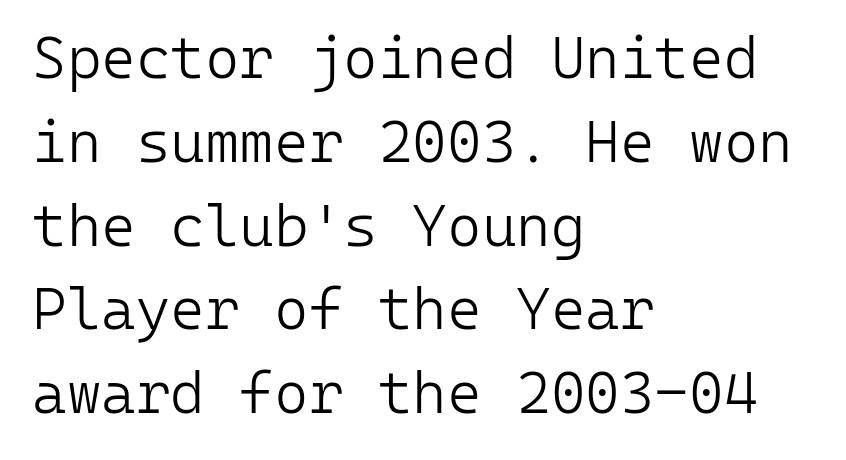
Q: Is the text bold? A: No.
Q: Is the text italic (slanted)? A: No, it is upright.
Q: Is the typeface a serif or a sans-serif typeface? A: Sans-serif.
Q: Is the text underlined? A: No.
Q: How is the paragraph aligned? A: Left-aligned.
Q: Is the spacing between letters normal or unusually wide? A: Normal.
Q: Is the spacing between lines tight, normal or loose? A: Normal.
Q: Width (condensed, normal, or wide)? A: Normal.
Q: Stroke contrast? A: Low.
Q: x-height? A: Medium.
Q: Monospaced? A: Yes.
